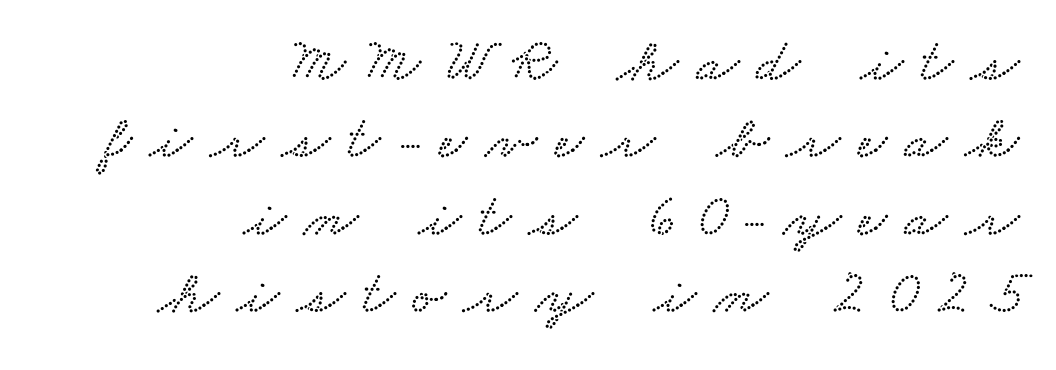
Q: Is the text underlined? A: No.
Q: How is the paragraph aligned? A: Right-aligned.
Q: Is the spacing between letters normal or unusually wide? A: Unusually wide.
Q: Is the spacing between lines tight, normal or loose? A: Normal.
Q: Width (condensed, normal, or wide)? A: Wide.
Q: Stroke contrast? A: Low.
Q: x-height? A: Small.
Q: Monospaced? A: No.
